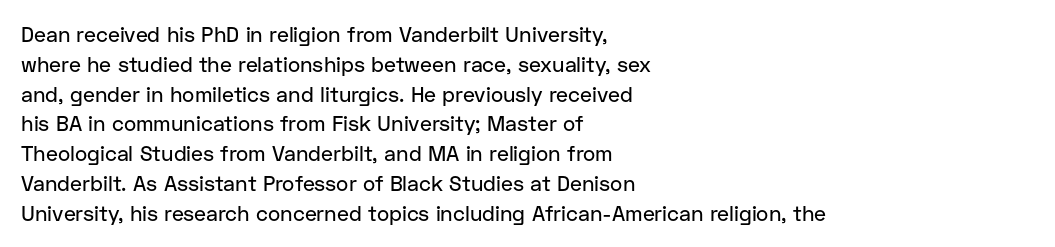
Which margin do the lines hug? The left one — the right edge is uneven. The letters stand upright; this is a roman face. Any mark beneath the type? The region is blank. The space between consecutive lines is moderate. No extra tracking has been applied to these lines.
